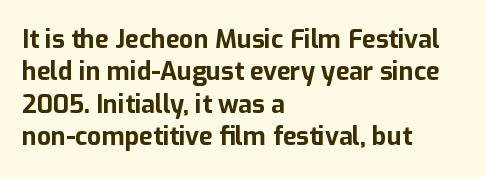
A typesetter would mark this as roman, not italic. The strokes are fattened all the way to bold. Beneath every word, the page is bare. The letters sit at their default tracking, neither squeezed nor spread. Notice how the passage keeps a crisp vertical edge on the left only. The lines sit at an ordinary, default distance from one another.
